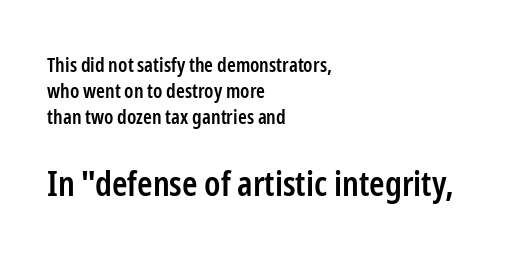
{"serif": "no", "italic": "no", "bold": "semi", "weight": "semibold", "width": "condensed", "stroke_contrast": "low", "x_height": "medium", "monospaced": "no", "underline": "no", "align": "left", "line_spacing": "normal", "line_spacing_ratio": 1.29, "letter_spacing": "normal", "letter_spacing_em": 0.0, "larger_block": "second", "size_ratio": 1.75, "glyph_px": 35}
